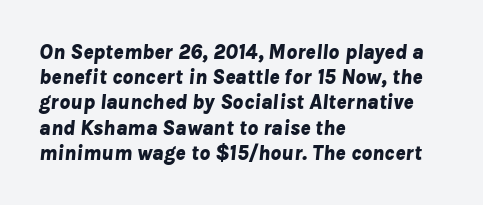
The image shows 21 px bold type, italic (leaning right); set left-aligned, line spacing 1.2x, normal letter spacing, not underlined.
